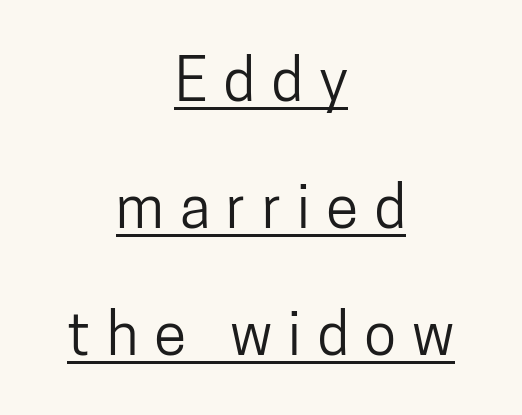
One glance says open: line gaps are wider than usual. Think of a printed novel: that variable character pitch is what you see here. Underlining? Definitely there. Reading down the block, each line starts at a different indent, mirrored at its end. Quick note: not italic, upright.
